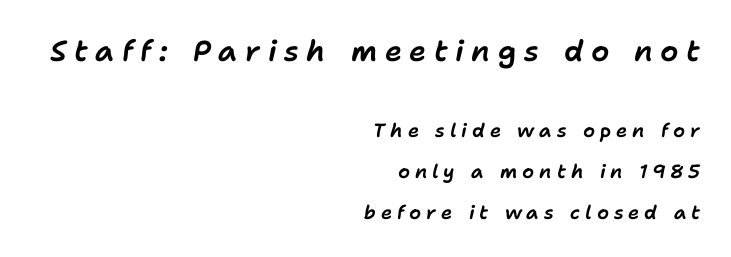
Compared with typical paragraphs, the rows here are farther apart. The letters in the upper block stand taller than those in the block below. The passage shown has open, widely tracked lettering throughout. Short and long lines alike share a common ending point at right. Descenders are the only things crossing below the line. Would a proofreader flag this as italicized? Yes.
